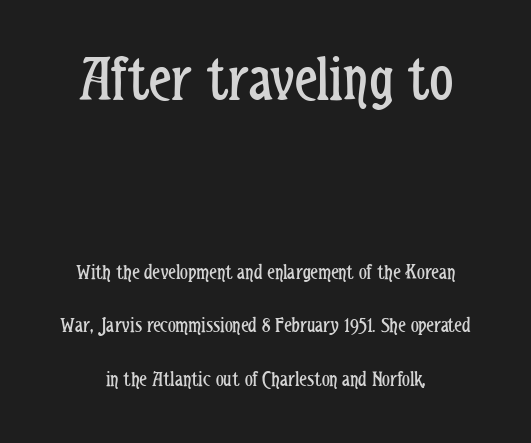
{"serif": "no", "italic": "no", "bold": "no", "weight": "regular", "width": "condensed", "stroke_contrast": "low", "x_height": "medium", "monospaced": "no", "underline": "no", "line_spacing": "loose", "line_spacing_ratio": 2.44, "letter_spacing": "normal", "letter_spacing_em": 0.0, "larger_block": "first", "size_ratio": 2.95, "glyph_px": 65}
